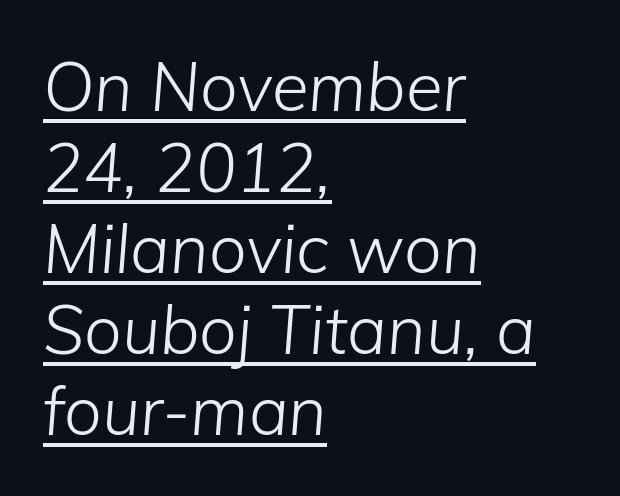
Q: Is the text bold? A: No.
Q: Is the text italic (slanted)? A: Yes, it leans right by about 5 degrees.
Q: Is the text underlined? A: Yes.
Q: How is the paragraph aligned? A: Left-aligned.
Q: Is the spacing between letters normal or unusually wide? A: Normal.
Q: Width (condensed, normal, or wide)? A: Normal.
Q: Stroke contrast? A: Low.
Q: x-height? A: Medium.
Q: Monospaced? A: No.
